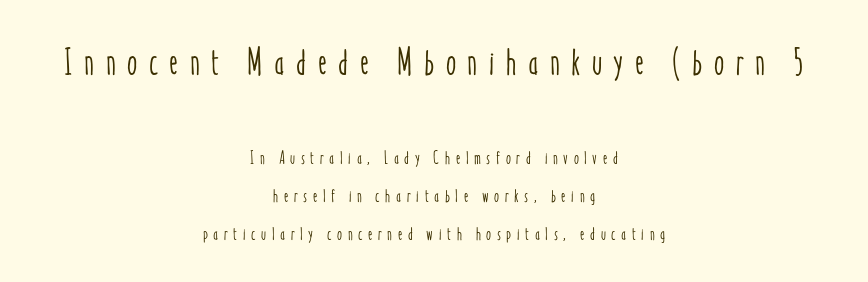
{"italic": "no", "width": "condensed", "stroke_contrast": "low", "x_height": "medium", "monospaced": "no", "underline": "no", "align": "center", "line_spacing": "loose", "line_spacing_ratio": 2.11, "letter_spacing": "wide", "letter_spacing_em": 0.31, "larger_block": "first", "size_ratio": 2.06, "glyph_px": 37}
